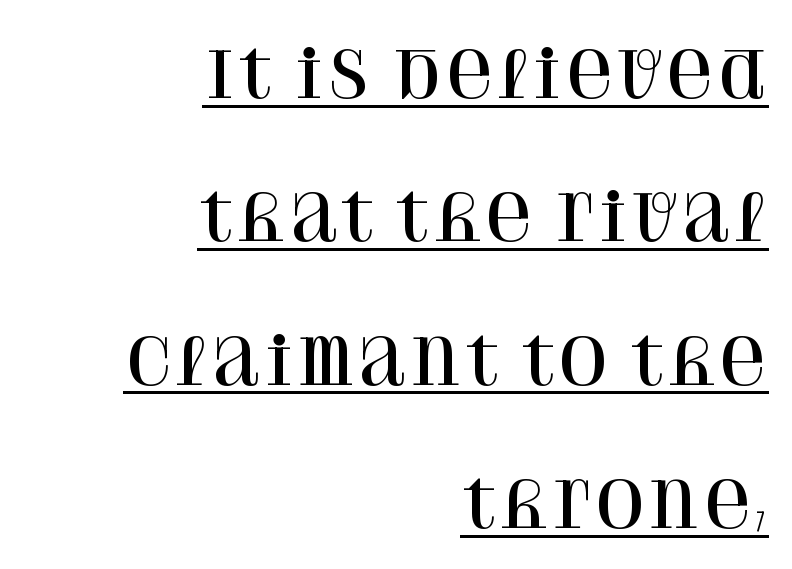
Q: Is the text italic (slanted)? A: No, it is upright.
Q: Is the typeface a serif or a sans-serif typeface? A: Serif.
Q: Is the text underlined? A: Yes.
Q: How is the paragraph aligned? A: Right-aligned.
Q: Is the spacing between letters normal or unusually wide? A: Normal.
Q: Is the spacing between lines tight, normal or loose? A: Loose.
Q: Width (condensed, normal, or wide)? A: Normal.
Q: Stroke contrast? A: High.
Q: x-height? A: Large.
Q: Monospaced? A: No.
